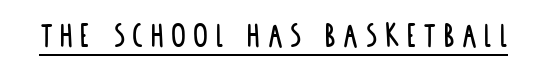
You can tell it's not italic because the verticals are truly vertical. A typographer would call this underscored text. Here the designer chose a conventional face with non-uniform glyph widths. Are there feet on the stems? There aren't — it's a sans.
